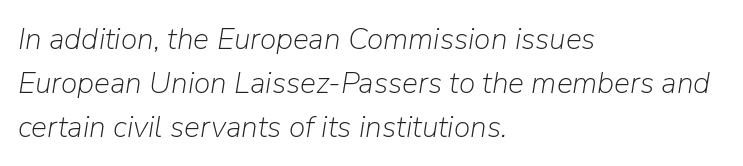
The image shows 30 px light type, italic (leaning right); set left-aligned, normal line spacing (1.46x), normal letter spacing, not underlined; low stroke contrast and a medium x-height.
